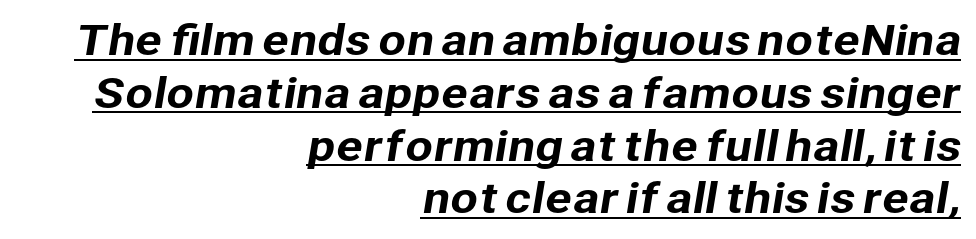
Q: Is the typeface a serif or a sans-serif typeface? A: Sans-serif.
Q: Is the text underlined? A: Yes.
Q: How is the paragraph aligned? A: Right-aligned.
Q: Is the spacing between letters normal or unusually wide? A: Normal.
Q: Is the spacing between lines tight, normal or loose? A: Normal.
Q: Width (condensed, normal, or wide)? A: Normal.
Q: Stroke contrast? A: Low.
Q: x-height? A: Medium.
Q: Monospaced? A: No.
